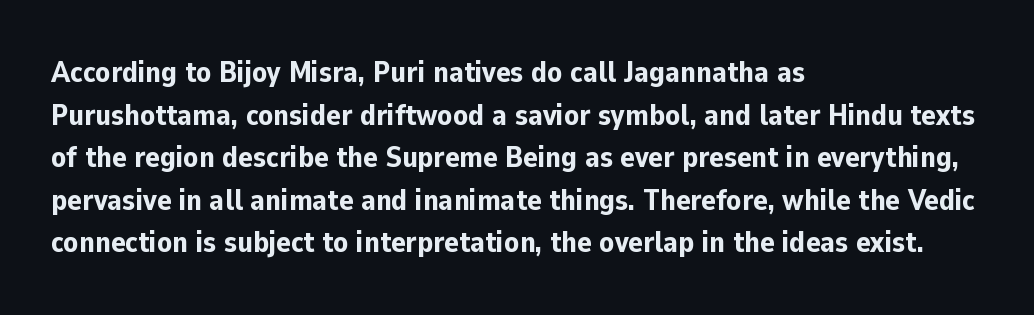
{"serif": "no", "italic": "no", "bold": "yes", "weight": "bold", "width": "normal", "stroke_contrast": "low", "x_height": "medium", "monospaced": "no", "underline": "no", "align": "left", "line_spacing": "normal", "line_spacing_ratio": 1.42, "letter_spacing": "normal", "letter_spacing_em": 0.0, "glyph_px": 30}
